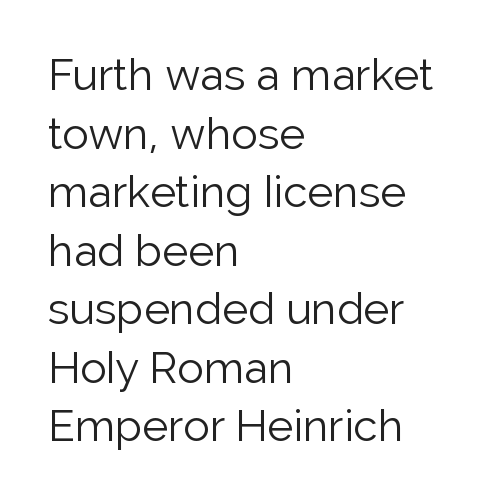
The weight tops out at a normal text grade. Spacing verdict: proportional, widths tailored to each character. Are there feet on the stems? There aren't — it's a sans. Horizontal bands of white between lines are of average thickness.
